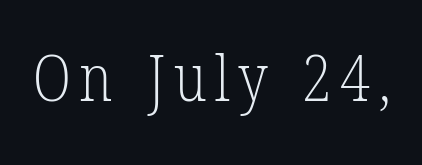
The image shows 64 px light, condensed serif type, upright; set not underlined; low stroke contrast and a medium x-height.
